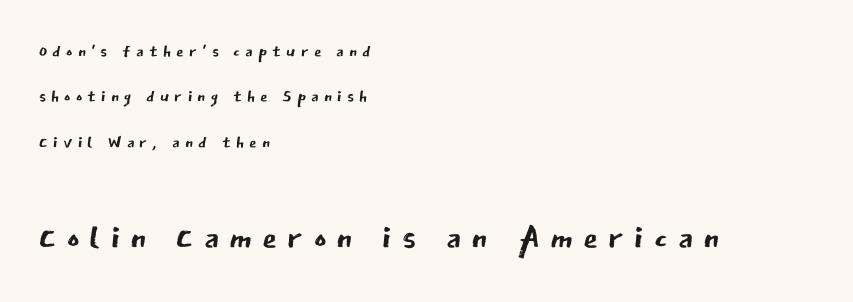
Q: Is the text bold? A: No.
Q: Is the text italic (slanted)? A: No, it is upright.
Q: Is the typeface a serif or a sans-serif typeface? A: Sans-serif.
Q: Is the text underlined? A: No.
Q: How is the paragraph aligned? A: Left-aligned.
Q: Is the spacing between letters normal or unusually wide? A: Unusually wide.
Q: Which block of text is set in a larger size, the first (top) or the second (bottom)? A: The second (bottom) one.
Q: Width (condensed, normal, or wide)? A: Normal.
Q: Stroke contrast? A: Low.
Q: x-height? A: Medium.
Q: Monospaced? A: No.
